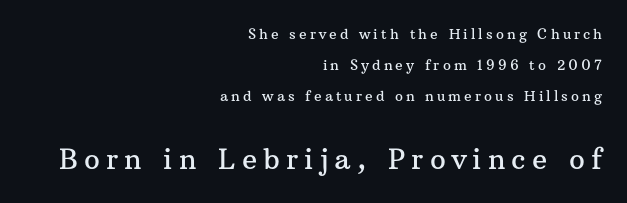
Tracking value appears strongly positive — letters spread wide. The lower block of text is set noticeably larger than the block above it. Whoever set this chose breathing room over compactness in the vertical rhythm. Does the copy run flush right? Yes — the right margin is perfectly even. No word sits above an underline. The type sits square on the baseline with zero lean.
